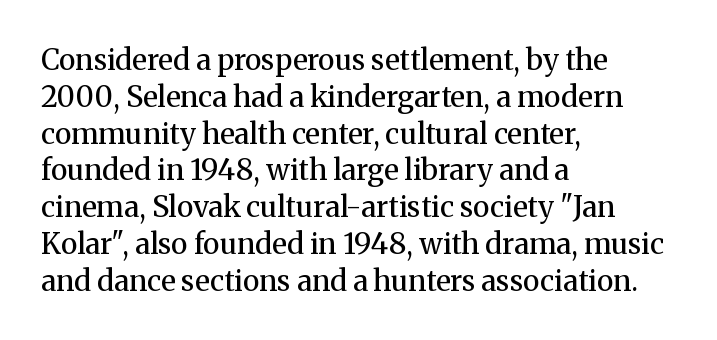
Look at the tracking — it's just the regular setting, nothing added. Is there much room between lines? A standard amount, neither cramped nor airy. A student would call this left alignment; a typographer would say flush left, rag right. Honestly, there is no underline to notice here at all. Italic? Not at all — the glyphs are vertical.
